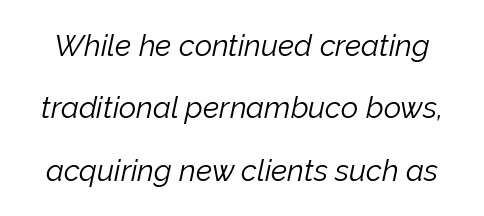
The face used here is rendered with its standard letterfit. Beneath every word, the page is bare. The font sits on the lighter half of the weight spectrum, regular included. Loosely led — the rows are spread out. It's the slanting kind of type.
